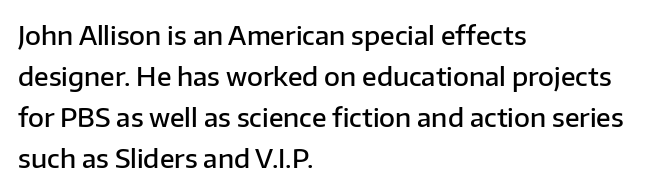
Q: Is the text bold? A: Semi-bold.
Q: Is the text italic (slanted)? A: No, it is upright.
Q: Is the text underlined? A: No.
Q: How is the paragraph aligned? A: Left-aligned.
Q: Is the spacing between letters normal or unusually wide? A: Normal.
Q: Is the spacing between lines tight, normal or loose? A: Normal.
